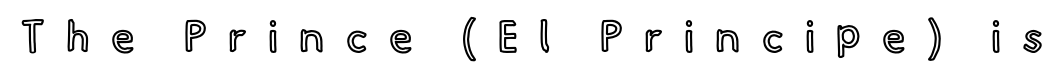
The image shows 43 px text type, upright; set unusually wide letter spacing (+0.49 em), not underlined; a small x-height.
